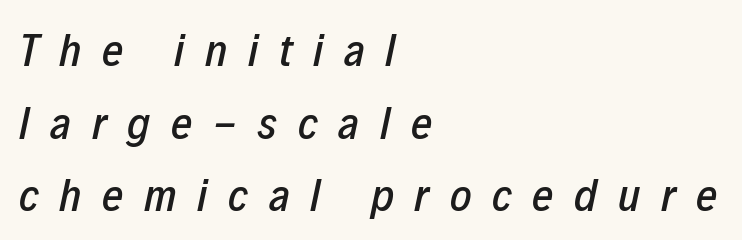
Decoration check: the copy has no underline. Compared with ordinary roman type, these characters are visibly tilted. If you measured baseline to baseline, you'd find a middling distance. Characters follow at a spacing far wider than the type designer built in. Looks like regular typesetting: each glyph gets only the width it needs. The rendering anchors every line to the left-hand side.
